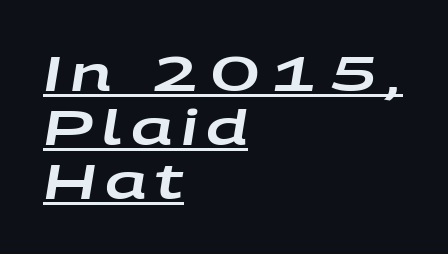
{"italic": "yes", "lean": "right", "slant_degrees": 9, "width": "wide", "stroke_contrast": "low", "x_height": "large", "monospaced": "no", "underline": "yes", "align": "left", "line_spacing": "tight", "line_spacing_ratio": 1.1, "glyph_px": 49}
